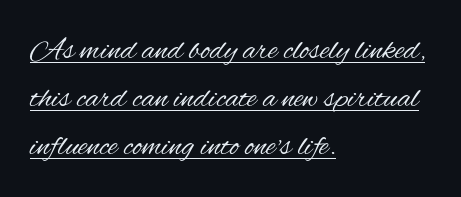
{"serif": "no", "bold": "no", "weight": "regular", "width": "condensed", "stroke_contrast": "medium", "x_height": "small", "monospaced": "no", "underline": "yes", "align": "left", "line_spacing": "normal", "line_spacing_ratio": 1.5, "letter_spacing": "normal", "letter_spacing_em": 0.0, "glyph_px": 32}
